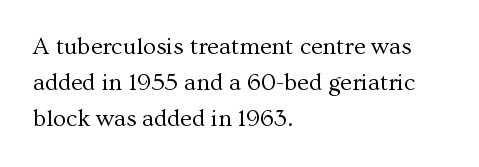
The image shows 24 px text type, upright; set left-aligned, normal line spacing (1.51x), normal letter spacing, not underlined.
